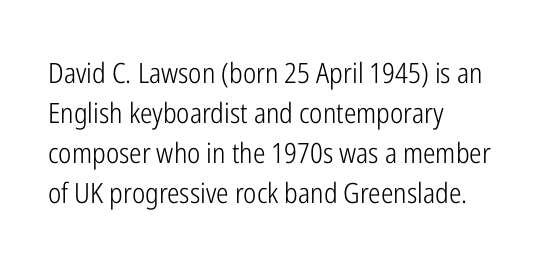
Q: Is the text bold? A: No.
Q: Is the text italic (slanted)? A: No, it is upright.
Q: Is the typeface a serif or a sans-serif typeface? A: Sans-serif.
Q: Is the text underlined? A: No.
Q: How is the paragraph aligned? A: Left-aligned.
Q: Is the spacing between letters normal or unusually wide? A: Normal.
Q: Is the spacing between lines tight, normal or loose? A: Normal.
Q: Width (condensed, normal, or wide)? A: Condensed.
Q: Stroke contrast? A: Low.
Q: x-height? A: Medium.
Q: Monospaced? A: No.
